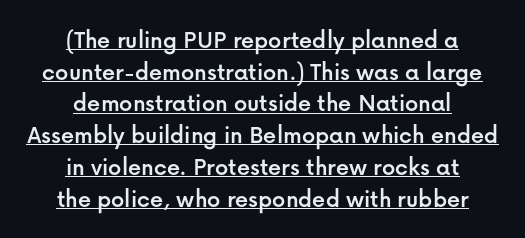
{"italic": "no", "underline": "yes", "align": "center", "line_spacing_ratio": 1.22, "letter_spacing": "normal", "letter_spacing_em": 0.0, "glyph_px": 26}
